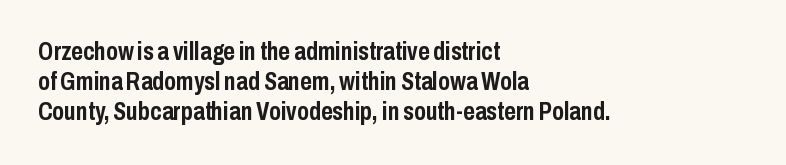
{"italic": "no", "bold": "yes", "underline": "no", "align": "left", "line_spacing_ratio": 1.21, "letter_spacing": "normal", "letter_spacing_em": 0.0, "glyph_px": 25}
